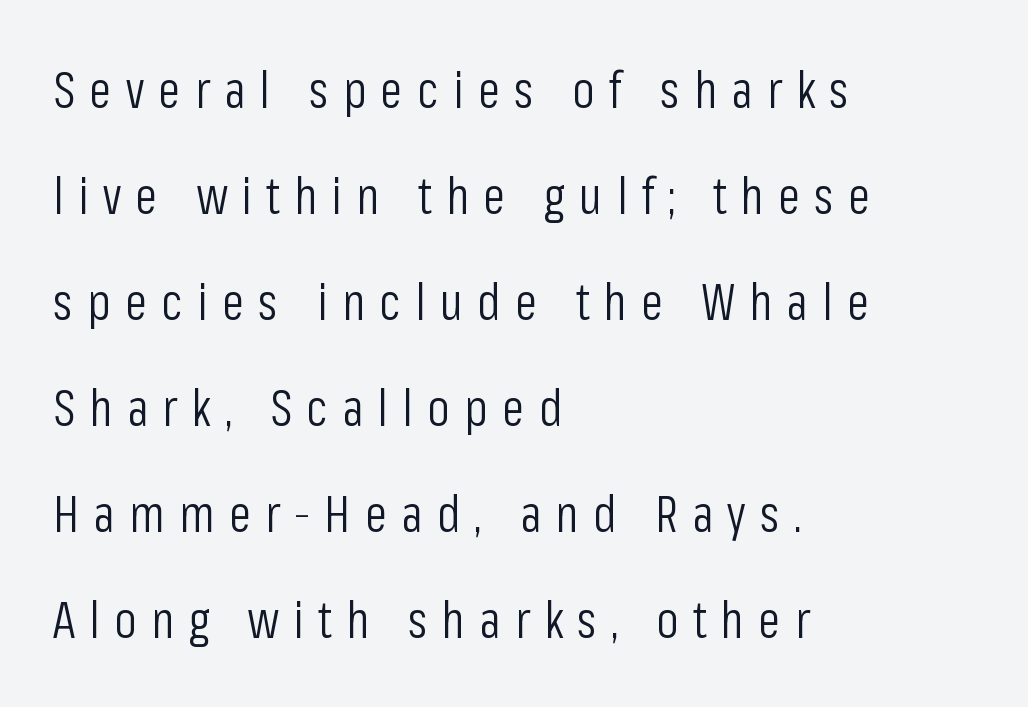
The designer dialed line spacing up above the default. Does the copy run flush right? No — it runs flush left. Designer's note — italics off, roman on. Students, note that the glyphs here are deliberately spaced far apart. Is the stroke heavy? The answer is a plain regular-or-lighter.
